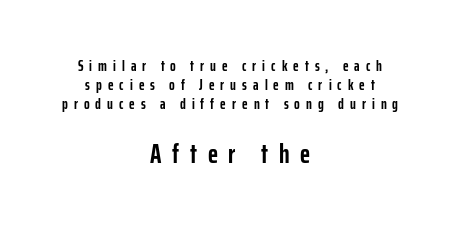
Do the letters lean? They stand straight. A bare baseline throughout the passage. Typesetter's note — lower block bumped up in size, upper block left smaller. Tracking value appears strongly positive — letters spread wide.
